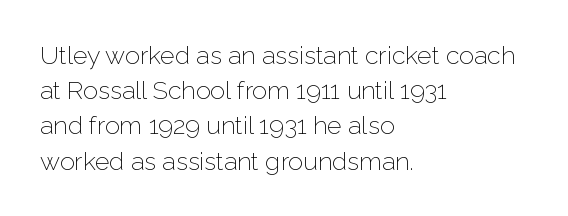
{"italic": "no", "bold": "no", "underline": "no", "align": "left", "line_spacing": "normal", "line_spacing_ratio": 1.41, "letter_spacing": "normal", "letter_spacing_em": 0.0, "glyph_px": 25}
